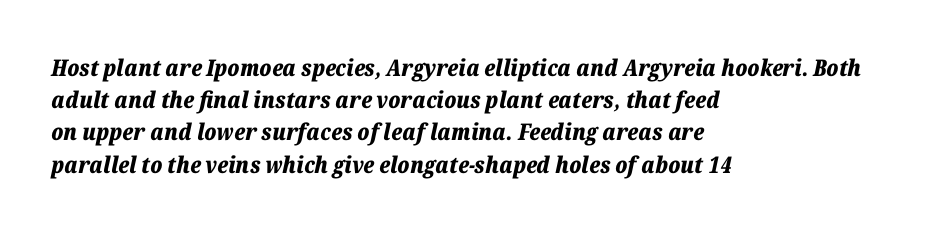
{"italic": "yes", "lean": "right", "slant_degrees": 12, "bold": "yes", "underline": "no", "align": "left", "line_spacing": "normal", "line_spacing_ratio": 1.4, "letter_spacing": "normal", "letter_spacing_em": 0.0, "glyph_px": 23}
